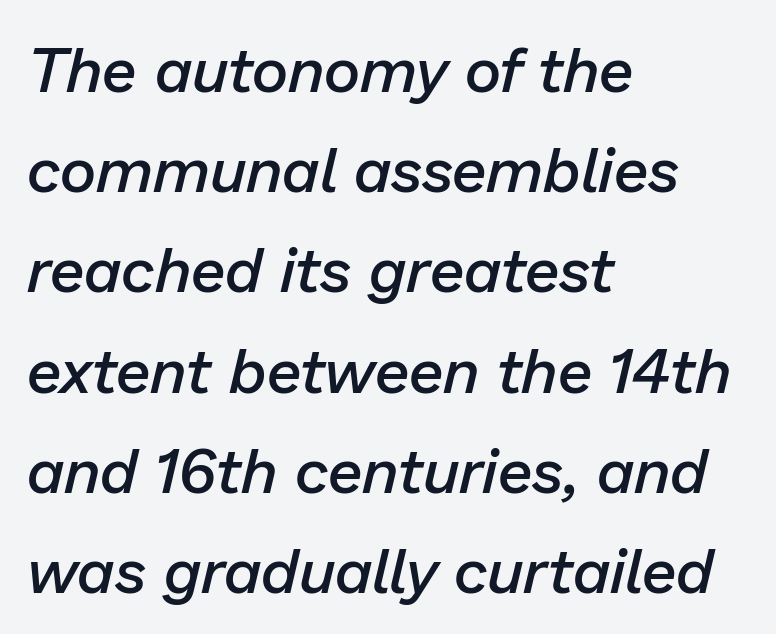
{"italic": "yes", "lean": "right", "slant_degrees": 13, "bold": "semi", "weight": "semibold", "width": "normal", "stroke_contrast": "low", "x_height": "medium", "monospaced": "no", "underline": "no", "align": "left", "line_spacing": "normal", "line_spacing_ratio": 1.59, "letter_spacing": "normal", "letter_spacing_em": 0.0, "glyph_px": 63}
